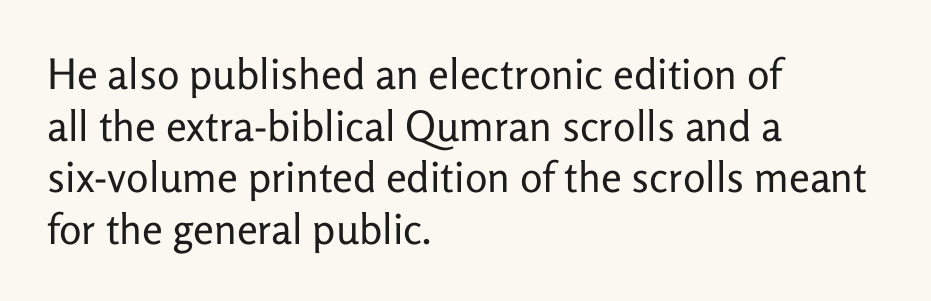
The image shows 42 px regular-weight sans-serif type, upright; set left-aligned, line spacing 1.23x, normal letter spacing, not underlined; low stroke contrast and a medium x-height.
